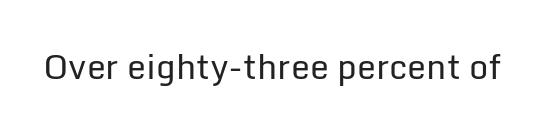
Q: Is the text bold? A: No.
Q: Is the text italic (slanted)? A: No, it is upright.
Q: Is the typeface a serif or a sans-serif typeface? A: Sans-serif.
Q: Is the text underlined? A: No.
Q: Is the spacing between letters normal or unusually wide? A: Normal.
Q: Width (condensed, normal, or wide)? A: Normal.
Q: Stroke contrast? A: Low.
Q: x-height? A: Medium.
Q: Monospaced? A: No.
